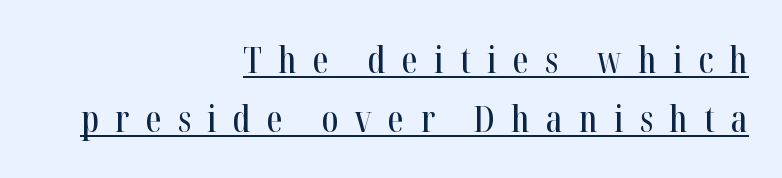
The image shows 36 px condensed serif type, upright; set right-aligned, normal line spacing (1.65x), unusually wide letter spacing (+0.45 em), underlined; high stroke contrast and a medium x-height.
